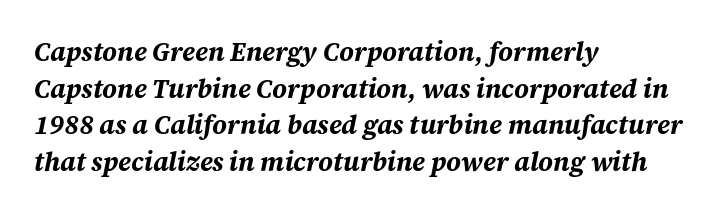
Set as a true bold cut, around the 700 mark. The words here are not underlined. Words appear dense and cohesive because spacing is normal. Is the block centered? No — it sits flush against the left margin. The specimen reads as italic at a glance. Vertical spacing — default.
